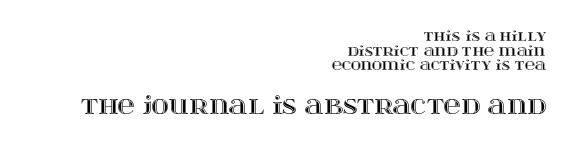
The image shows 24 px text type, upright; set right-aligned, tight line spacing (1.05x), normal letter spacing, not underlined; the second (bottom) block is 1.71x larger.
